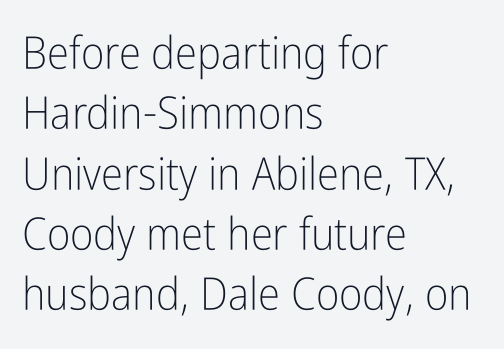
Rows of type keep a routine distance in the vertical direction. Proportional: the letters do not fall into vertical columns. The face looks like a standard text weight, possibly lighter. Type without underlining.
